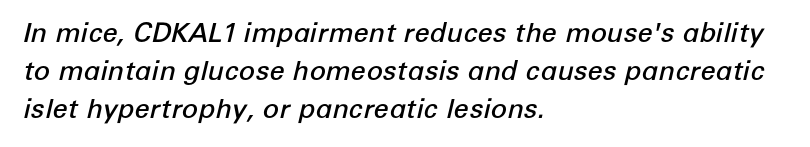
The typography opts for an oblique posture over an upright one. Which margin do the lines hug? The left one — the right edge is uneven. Compared with typical paragraphs, the rows here are spaced about the same. The letters are semibold — heavier than regular but short of a full bold. Has an underline been added? It has not.
